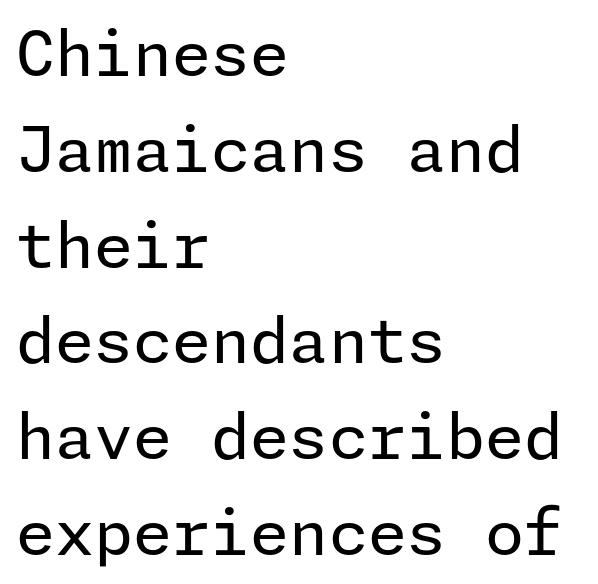
Is this a heavy cut? Hardly; it is regular or lighter. The rag falls on the right side of this text block. Letter spacing: default. This is roman type, the default non-slanted kind. This sample uses a sans-serif face. The string is rendered with underlining switched off.
